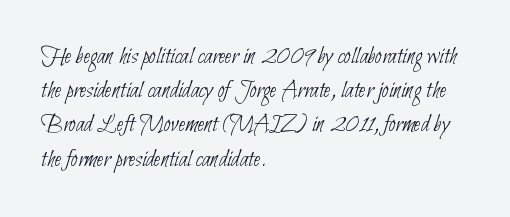
Q: Is the text bold? A: No.
Q: Is the text underlined? A: No.
Q: How is the paragraph aligned? A: Left-aligned.
Q: Is the spacing between letters normal or unusually wide? A: Normal.
Q: Is the spacing between lines tight, normal or loose? A: Normal.
